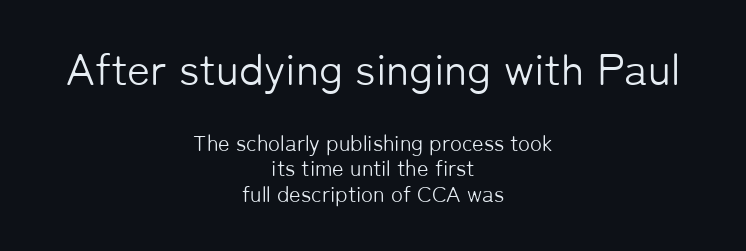
The image shows 44 px light sans-serif type, upright; set centered, tight line spacing (1.14x), normal letter spacing, not underlined; the first (top) block is 2.0x larger; low stroke contrast and a medium x-height.
